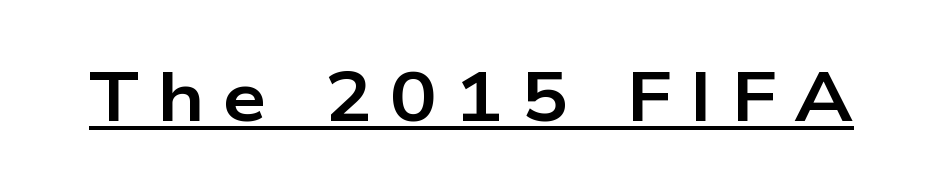
The image shows 70 px bold, wide sans-serif type, upright; set unusually wide letter spacing (+0.26 em), underlined; low stroke contrast and a medium x-height.
